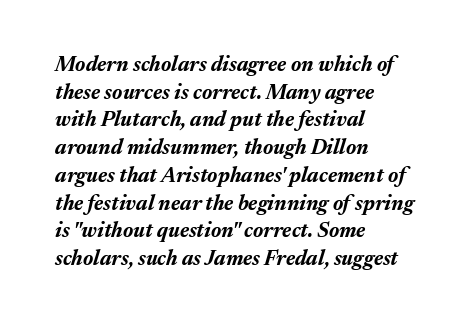
The foot of each line stays bare and open. The face used here has a pronounced slope to its letters. Students, note that the glyphs here touch the page at normal intervals. Honestly, the row spacing looks completely unremarkable.
